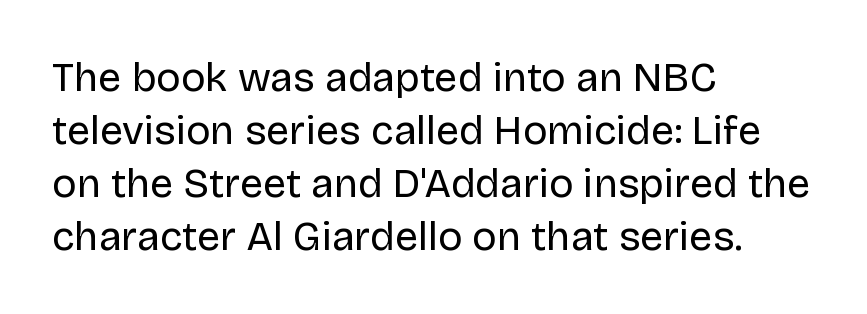
A typesetter would call this proportional, since set widths differ per character. Type style note: lacks serifs. Does the lettering tilt? It doesn't — this is upright. A light-to-regular cut is what we see here. Does extra space separate the letters? No, they use regular spacing. The ragged edge is on the right, which tells us the setting is flush left.
